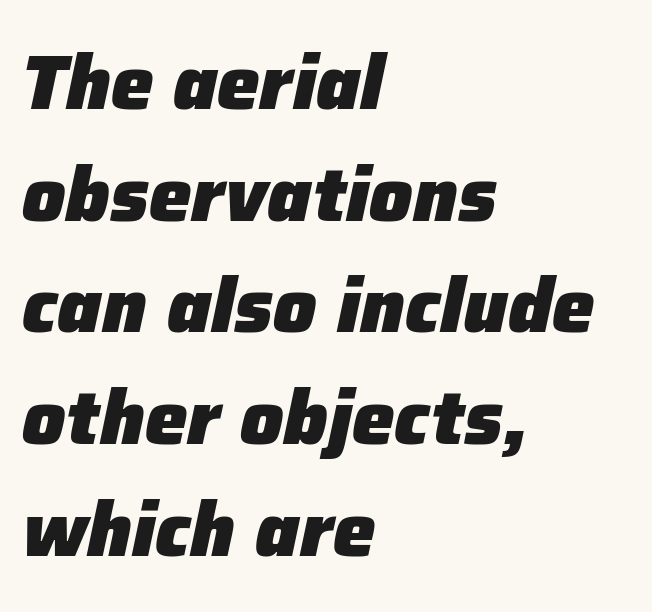
{"italic": "yes", "lean": "right", "slant_degrees": 12, "bold": "yes", "weight": "heavy", "width": "normal", "stroke_contrast": "low", "x_height": "medium", "monospaced": "no", "underline": "no", "align": "left", "line_spacing": "normal", "line_spacing_ratio": 1.47, "letter_spacing": "normal", "letter_spacing_em": 0.0, "glyph_px": 76}
